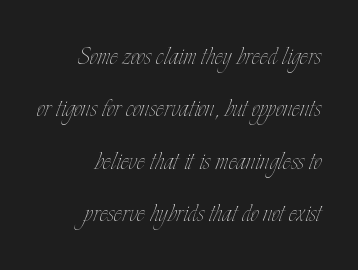
Vertically, the passage feels balanced, rows spaced as you'd expect. Is this a fixed-width face? No — the glyphs have proportional, varying widths. Here the glyphs are tracked normally, forming tight word shapes. Vertical stems look standard width or narrower in stroke. Honestly, there is no underline to notice here at all.
